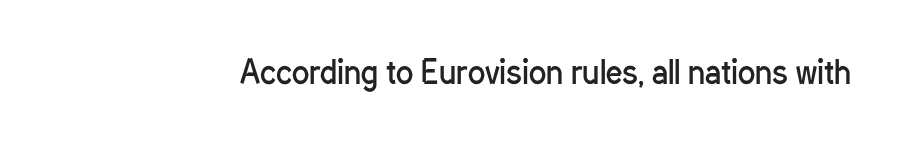
Q: Is the text bold? A: No.
Q: Is the text italic (slanted)? A: No, it is upright.
Q: Is the typeface a serif or a sans-serif typeface? A: Sans-serif.
Q: Is the text underlined? A: No.
Q: Is the spacing between letters normal or unusually wide? A: Normal.
Q: Width (condensed, normal, or wide)? A: Condensed.
Q: Stroke contrast? A: Low.
Q: x-height? A: Medium.
Q: Monospaced? A: No.
